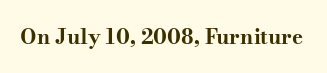
The letterforms sit shoulder to shoulder at normal distance. These lines were composed using upright roman letters. Check the space under the baseline: it is left empty. The sample has been set heavy, in full bold.
